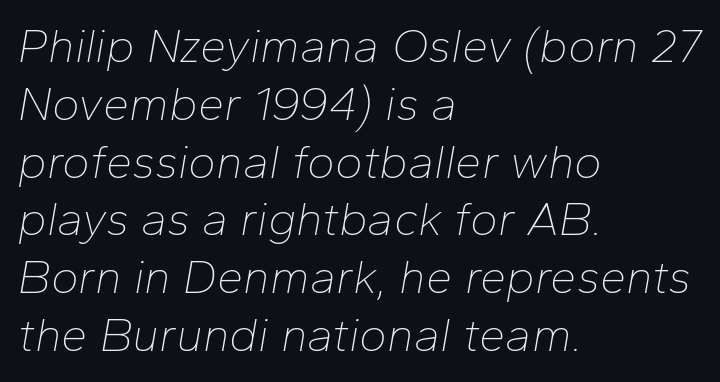
Q: Is the text bold? A: No.
Q: Is the text italic (slanted)? A: Yes, it leans right by about 10 degrees.
Q: Is the text underlined? A: No.
Q: How is the paragraph aligned? A: Left-aligned.
Q: Is the spacing between letters normal or unusually wide? A: Normal.
Q: Width (condensed, normal, or wide)? A: Normal.
Q: Stroke contrast? A: Low.
Q: x-height? A: Medium.
Q: Monospaced? A: No.
